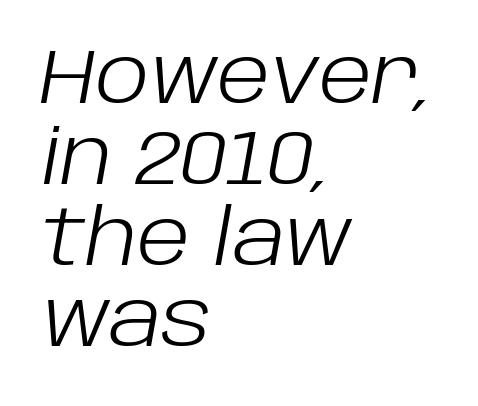
The image shows 77 px light type, italic (leaning right); set left-aligned, tight line spacing (1.05x), normal letter spacing, not underlined; low stroke contrast and a large x-height.
